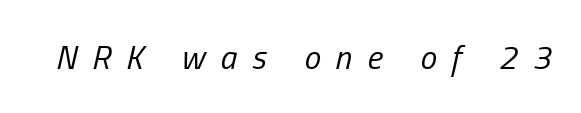
The image shows 33 px regular-weight, condensed type, italic (leaning right); set unusually wide letter spacing (+0.46 em), not underlined; low stroke contrast and a medium x-height.
